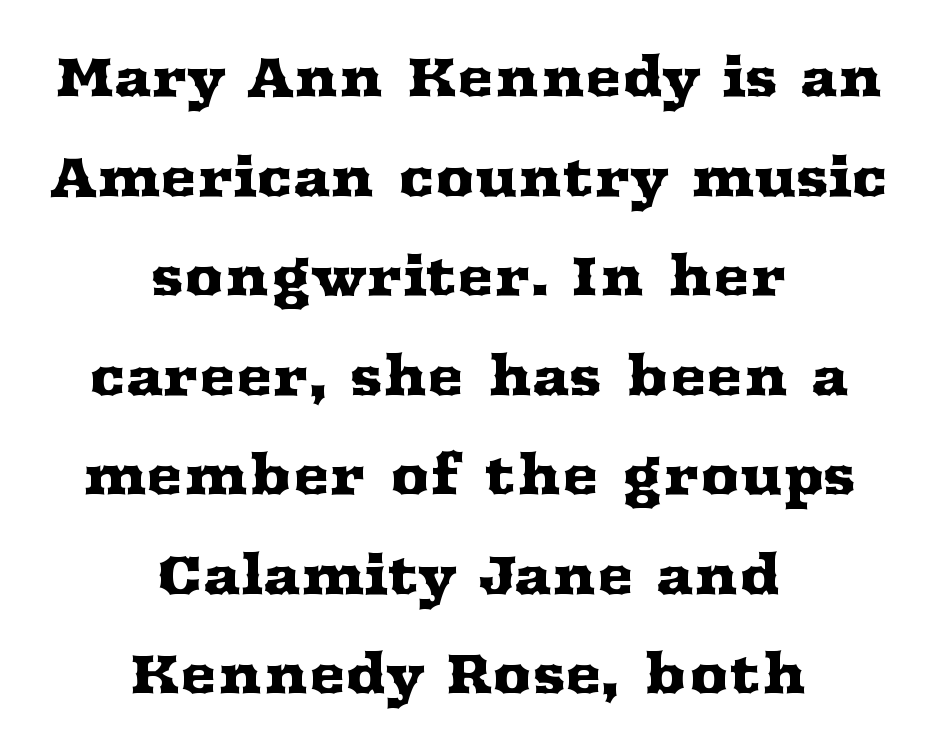
Anything drawn beneath the words? Only blank space. The passage shown has conventional tracking throughout. Vertical strokes here are truly vertical. The lines in this sample share a center point and differ in where they start and stop. Look at the bottom of the vertical strokes: they flare into serifs here.
